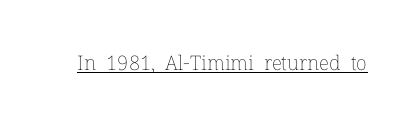
The image shows 20 px text type, upright; set normal letter spacing, underlined.
